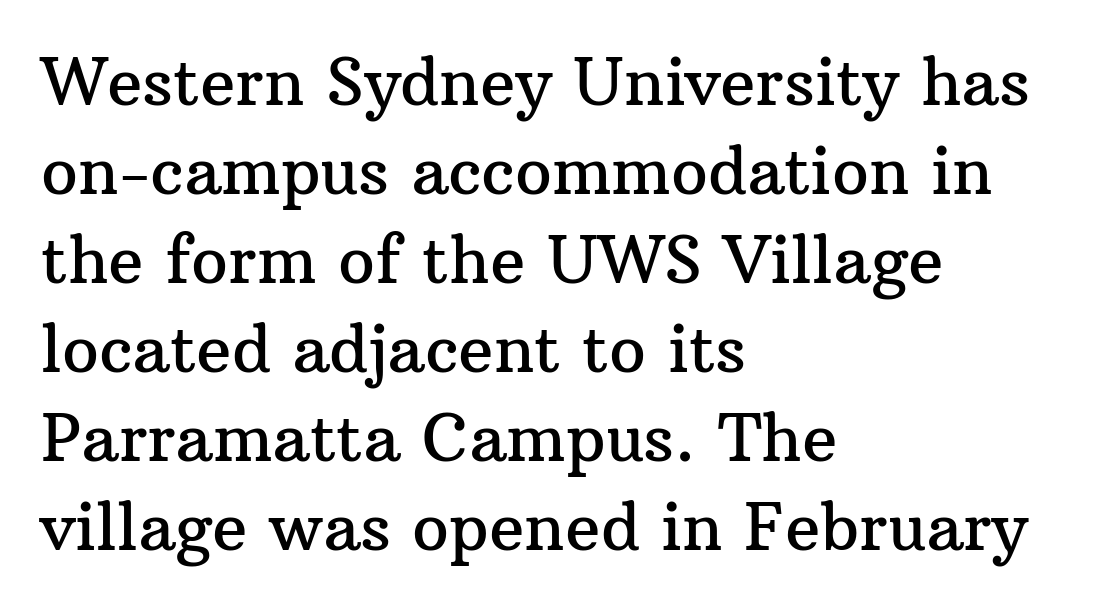
Letter spacing: default. The rag falls on the right side of this text block. A roman cut, with each character standing at attention. Do the characters align in a grid? No, the font is proportional. This block has exactly the height ordinary leading produces.
